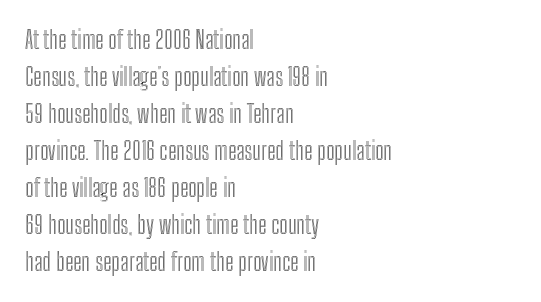
The image shows 24 px text type, upright; set left-aligned, normal line spacing (1.54x), normal letter spacing, not underlined.
